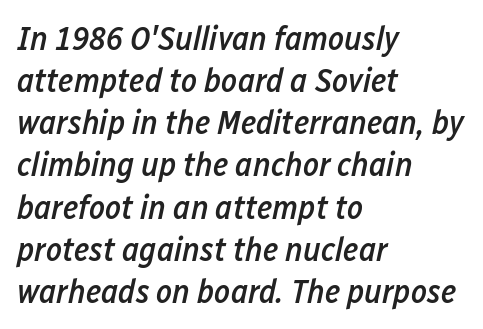
{"italic": "yes", "lean": "right", "slant_degrees": 12, "bold": "semi", "weight": "semibold", "width": "condensed", "stroke_contrast": "low", "x_height": "medium", "monospaced": "no", "underline": "no", "align": "left", "line_spacing_ratio": 1.24, "letter_spacing": "normal", "letter_spacing_em": 0.0, "glyph_px": 34}
